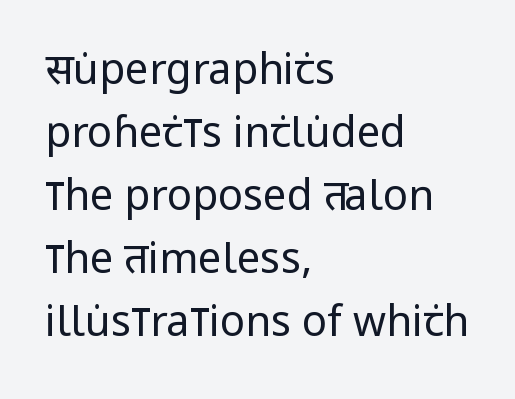
No word sits above an underline. The face used here is proportionally spaced, like ordinary book or web type. The face used here is rendered with its standard letterfit. A sans-serif font was chosen for this passage.
